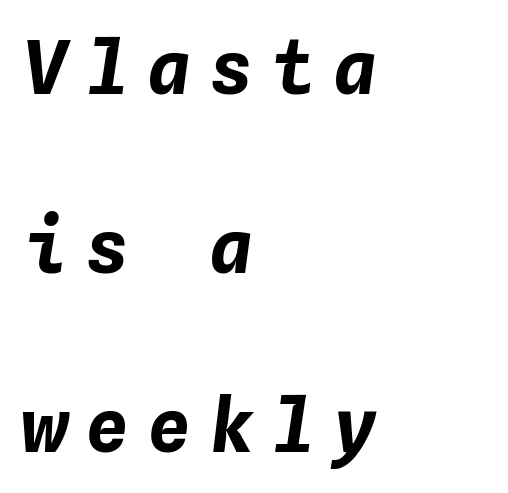
{"italic": "yes", "lean": "right", "slant_degrees": 4, "bold": "yes", "weight": "bold", "width": "normal", "stroke_contrast": "low", "x_height": "medium", "monospaced": "yes", "underline": "no", "align": "left", "line_spacing": "loose", "line_spacing_ratio": 2.45, "letter_spacing": "wide", "letter_spacing_em": 0.25, "glyph_px": 73}
